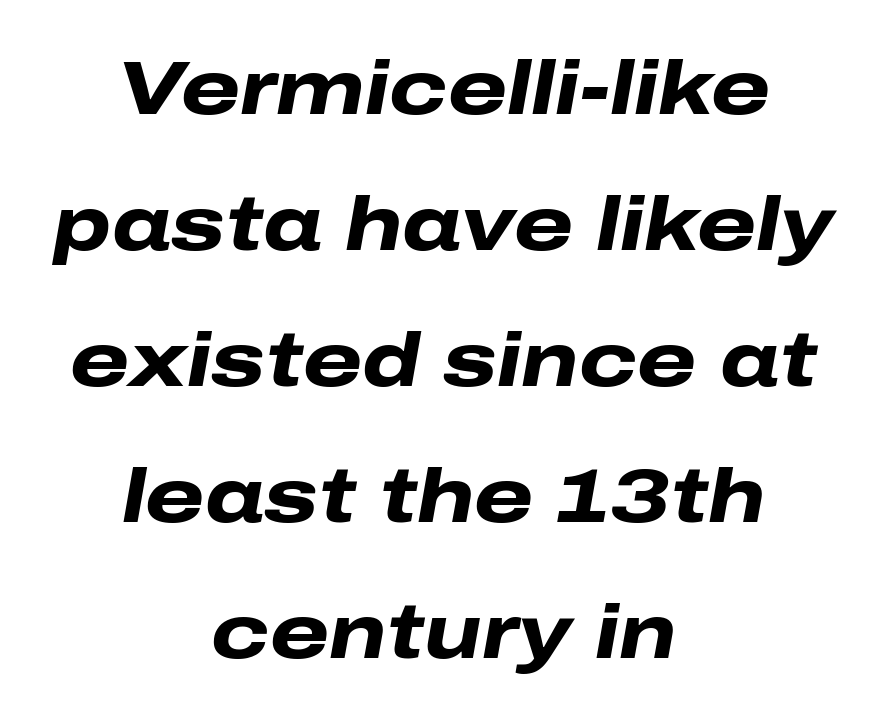
The image shows 76 px heavy, wide type, italic (leaning right); set centered, line spacing 1.79x, normal letter spacing, not underlined; low stroke contrast and a medium x-height.
